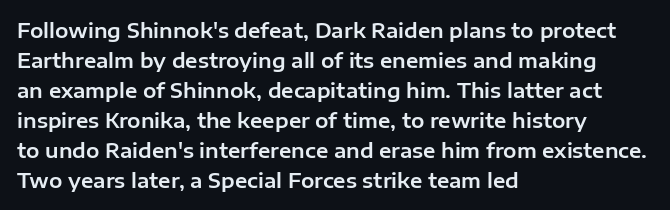
Q: Is the text italic (slanted)? A: No, it is upright.
Q: Is the text underlined? A: No.
Q: How is the paragraph aligned? A: Left-aligned.
Q: Is the spacing between letters normal or unusually wide? A: Normal.
Q: Is the spacing between lines tight, normal or loose? A: Normal.
